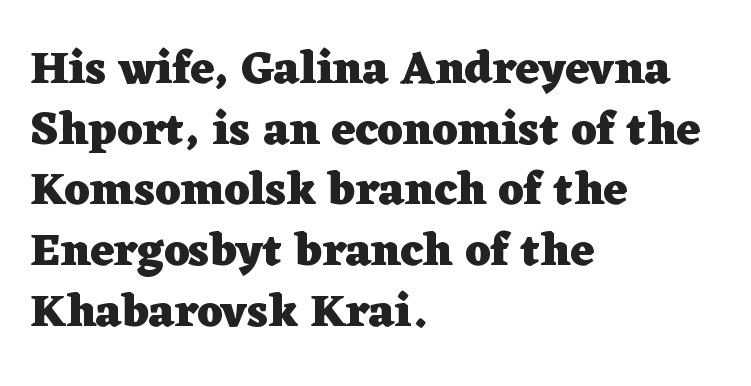
The image shows 46 px heavy, wide serif type, upright; set left-aligned, normal line spacing (1.32x), normal letter spacing, not underlined; low stroke contrast and a medium x-height.
